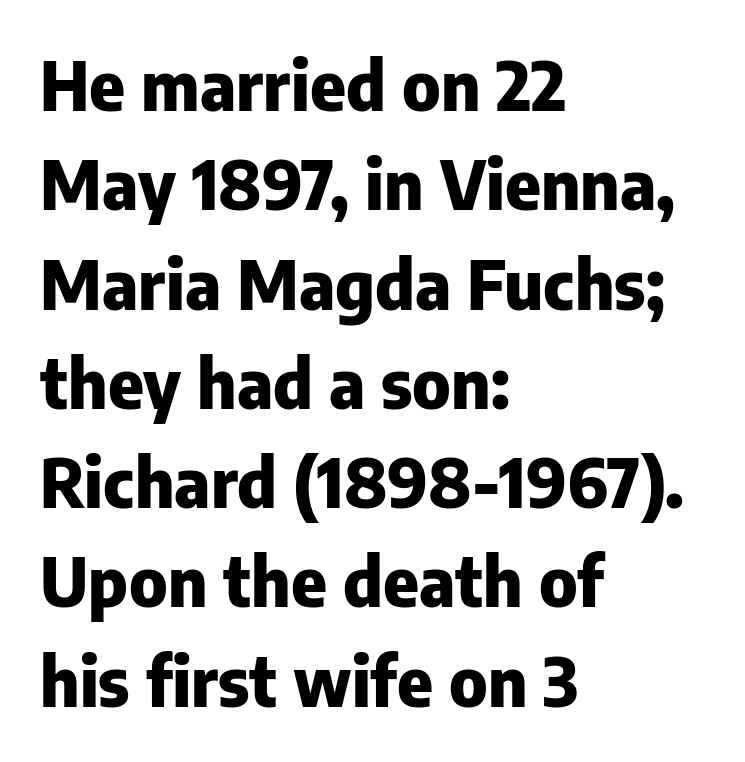
One glance says typical: line gaps are just what's usual. The horizontal fit of the characters is conventional and even. Proportional: the letters do not fall into vertical columns. Regarding serifs, this sample does without them.
